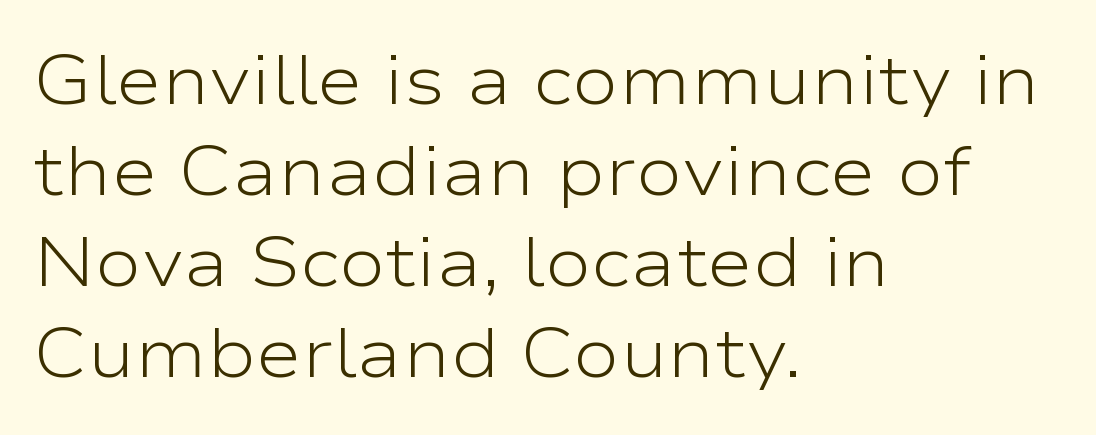
The image shows 70 px light, wide sans-serif type, upright; set left-aligned, normal line spacing (1.3x), normal letter spacing, not underlined; low stroke contrast and a medium x-height.
